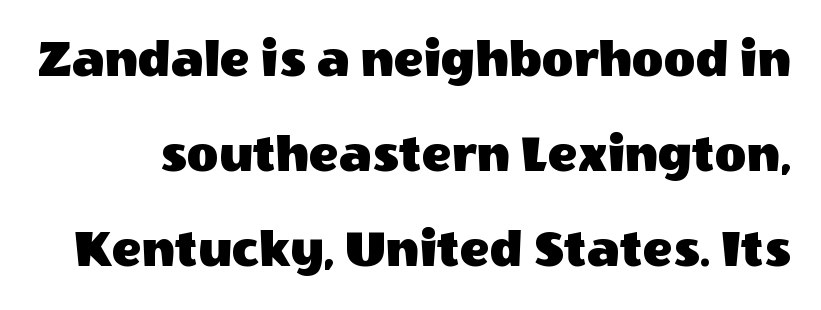
{"serif": "no", "italic": "no", "width": "normal", "x_height": "large", "monospaced": "no", "underline": "no", "line_spacing_ratio": 1.73, "letter_spacing": "normal", "letter_spacing_em": 0.0, "glyph_px": 55}
